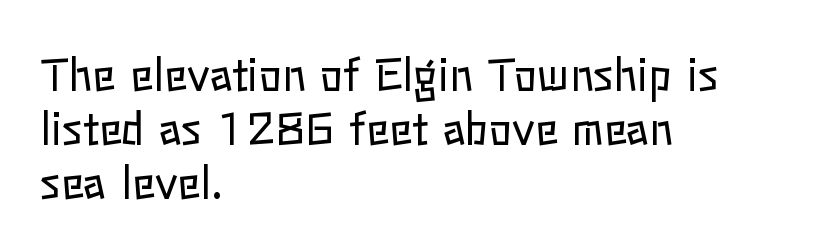
The image shows 43 px regular-weight type, upright; set left-aligned, normal line spacing (1.26x), normal letter spacing, not underlined; low stroke contrast and a medium x-height.
